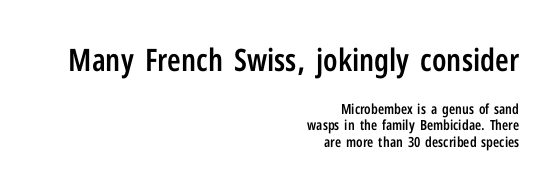
The image shows 31 px semibold, condensed sans-serif type, upright; set right-aligned, line spacing 1.19x, normal letter spacing, not underlined; the first (top) block is 2.21x larger; low stroke contrast and a medium x-height.
